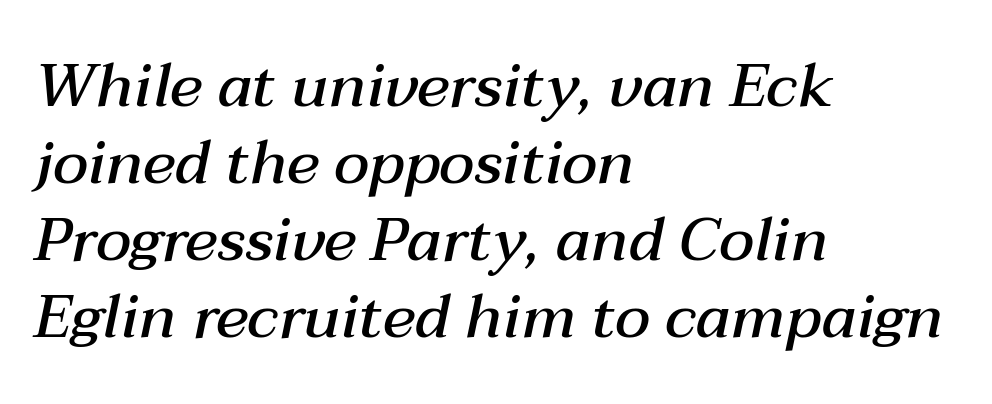
The image shows 61 px semibold type, italic (leaning right); set left-aligned, normal line spacing (1.26x), normal letter spacing, not underlined; medium stroke contrast and a medium x-height.
